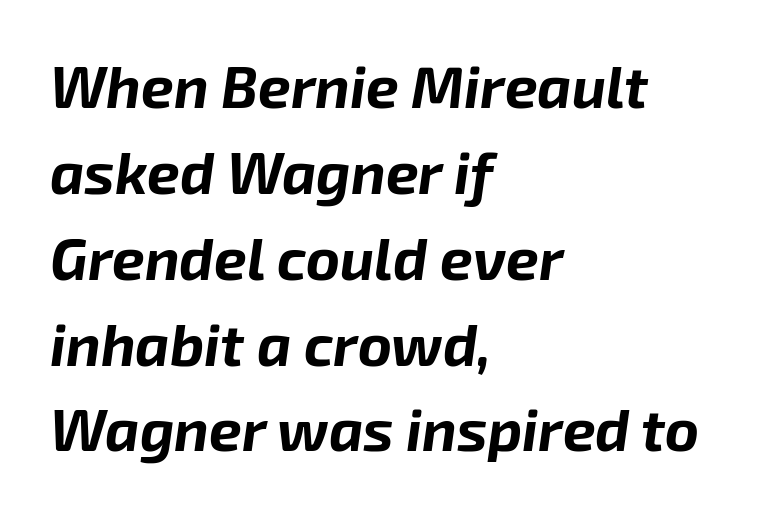
The image shows 58 px bold type, italic (leaning right); set left-aligned, normal line spacing (1.48x), normal letter spacing, not underlined; low stroke contrast and a medium x-height.
